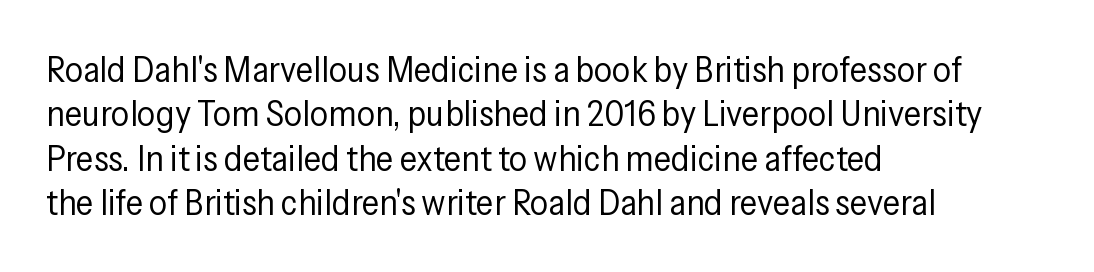
The image shows 36 px regular-weight, condensed sans-serif type, upright; set left-aligned, line spacing 1.23x, normal letter spacing, not underlined; low stroke contrast and a medium x-height.
